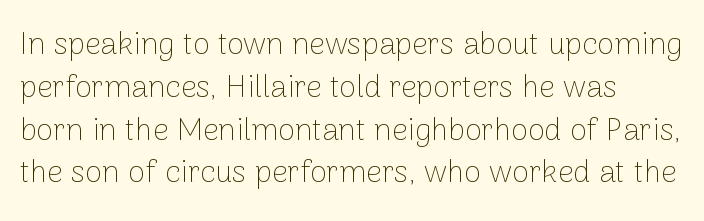
{"serif": "no", "italic": "no", "bold": "no", "weight": "thin", "width": "normal", "stroke_contrast": "low", "x_height": "medium", "monospaced": "no", "underline": "no", "align": "left", "line_spacing": "normal", "line_spacing_ratio": 1.38, "letter_spacing": "normal", "letter_spacing_em": 0.0, "glyph_px": 31}
